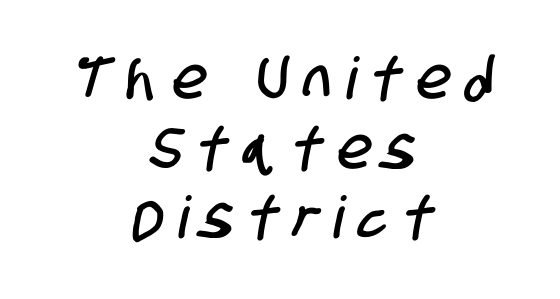
The image shows 58 px condensed sans-serif type; set centered, line spacing 1.2x, unusually wide letter spacing (+0.29 em), not underlined; low stroke contrast and a large x-height.
